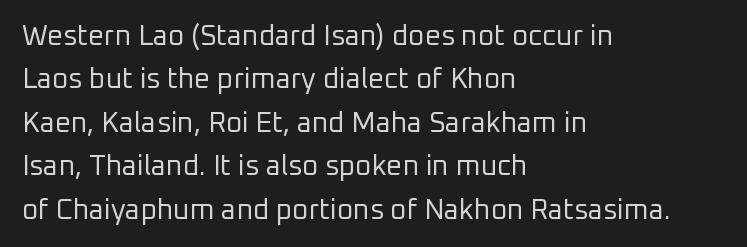
{"serif": "no", "italic": "no", "bold": "no", "weight": "regular", "width": "normal", "stroke_contrast": "low", "x_height": "medium", "monospaced": "no", "underline": "no", "align": "left", "line_spacing": "normal", "line_spacing_ratio": 1.55, "letter_spacing": "normal", "letter_spacing_em": 0.0, "glyph_px": 28}
